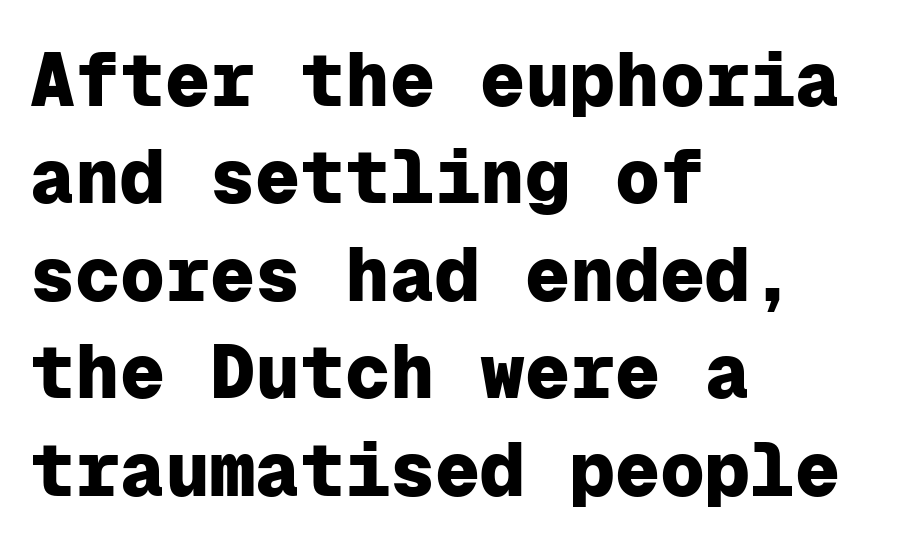
The image shows 75 px heavy sans-serif type, upright, monospaced; set left-aligned, normal line spacing (1.3x), normal letter spacing, not underlined; low stroke contrast and a medium x-height.
